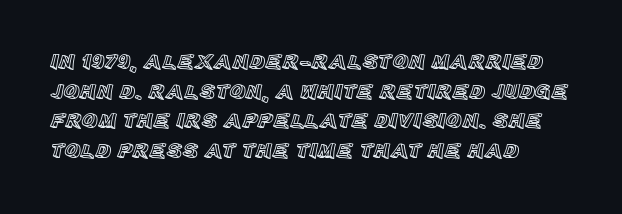
{"underline": "no", "align": "left", "line_spacing": "normal", "line_spacing_ratio": 1.35, "letter_spacing": "normal", "letter_spacing_em": 0.0, "glyph_px": 22}
